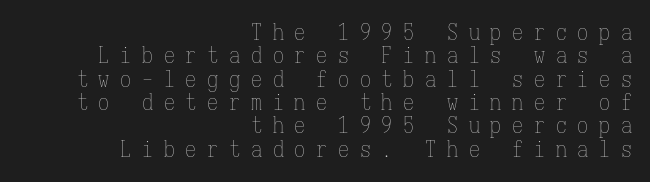
The image shows 22 px text type, upright; set right-aligned, tight line spacing (1.06x), unusually wide letter spacing (+0.49 em), not underlined.
